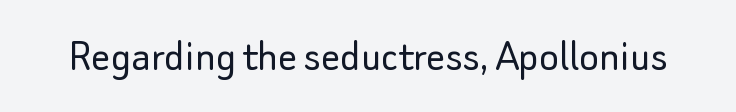
Q: Is the text bold? A: No.
Q: Is the text italic (slanted)? A: No, it is upright.
Q: Is the typeface a serif or a sans-serif typeface? A: Sans-serif.
Q: Is the text underlined? A: No.
Q: Is the spacing between letters normal or unusually wide? A: Normal.
Q: Width (condensed, normal, or wide)? A: Normal.
Q: Stroke contrast? A: Low.
Q: x-height? A: Small.
Q: Monospaced? A: No.
